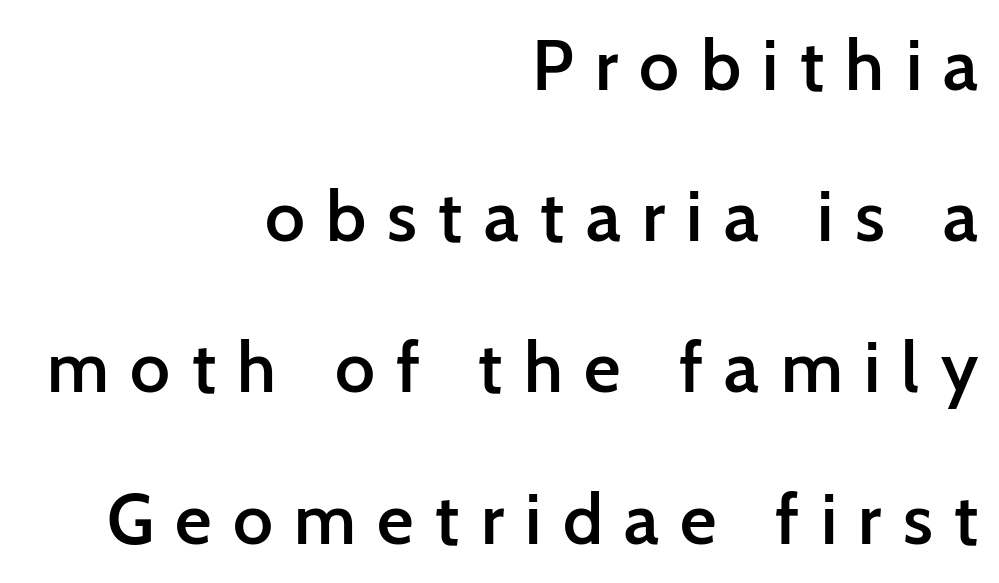
{"serif": "no", "italic": "no", "bold": "semi", "weight": "semibold", "width": "normal", "stroke_contrast": "low", "x_height": "medium", "monospaced": "no", "underline": "no", "align": "right", "line_spacing": "loose", "line_spacing_ratio": 2.13, "letter_spacing": "wide", "letter_spacing_em": 0.3, "glyph_px": 71}
